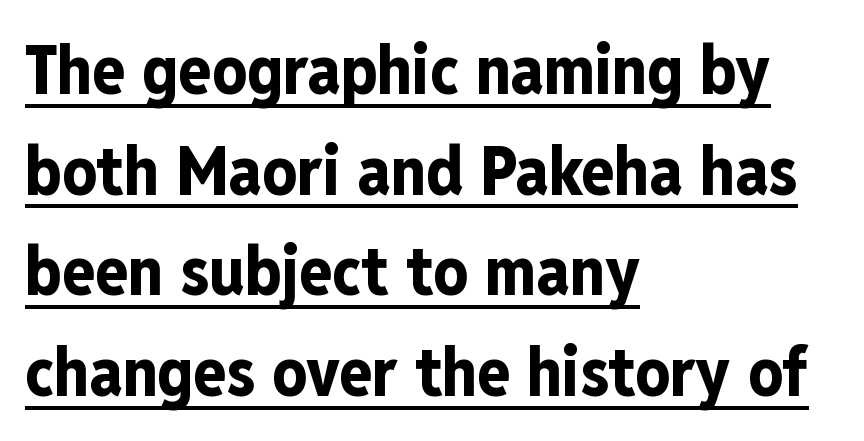
Q: Is the text bold? A: Yes.
Q: Is the text italic (slanted)? A: No, it is upright.
Q: Is the typeface a serif or a sans-serif typeface? A: Sans-serif.
Q: Is the text underlined? A: Yes.
Q: How is the paragraph aligned? A: Left-aligned.
Q: Is the spacing between letters normal or unusually wide? A: Normal.
Q: Is the spacing between lines tight, normal or loose? A: Normal.
Q: Width (condensed, normal, or wide)? A: Condensed.
Q: Stroke contrast? A: Low.
Q: x-height? A: Medium.
Q: Monospaced? A: No.
